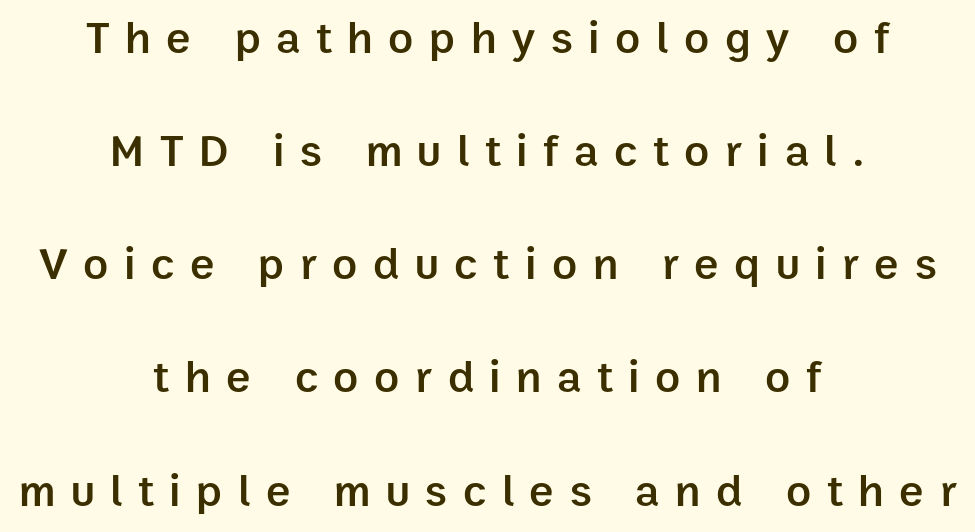
{"serif": "no", "italic": "no", "bold": "semi", "weight": "semibold", "width": "normal", "stroke_contrast": "low", "x_height": "medium", "monospaced": "no", "underline": "no", "align": "center", "line_spacing": "loose", "line_spacing_ratio": 2.46, "letter_spacing": "wide", "letter_spacing_em": 0.34, "glyph_px": 46}
